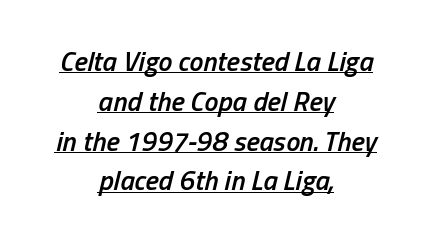
Q: Is the text bold? A: Semi-bold.
Q: Is the text italic (slanted)? A: Yes, it leans right by about 13 degrees.
Q: Is the text underlined? A: Yes.
Q: How is the paragraph aligned? A: Centered.
Q: Is the spacing between letters normal or unusually wide? A: Normal.
Q: Is the spacing between lines tight, normal or loose? A: Normal.
Q: Width (condensed, normal, or wide)? A: Condensed.
Q: Stroke contrast? A: Low.
Q: x-height? A: Medium.
Q: Monospaced? A: No.
